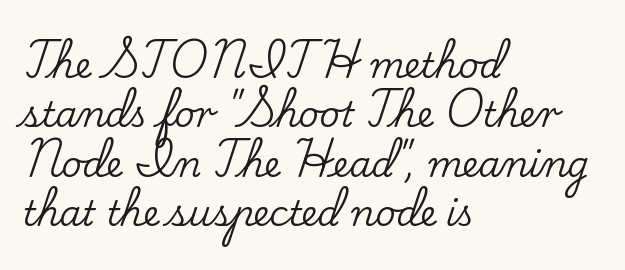
The lines are quadded left. Observe the ordinary spacing: letters are neighbours, not strangers. This sample has the flowing, uneven cadence of proportional lettering. The space between consecutive lines is moderate.
